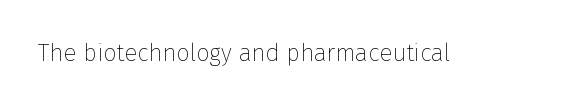
The image shows 24 px text type, upright; set normal letter spacing, not underlined.
